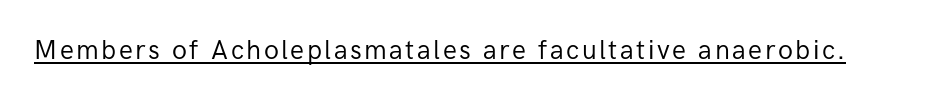
Q: Is the text bold? A: No.
Q: Is the text italic (slanted)? A: No, it is upright.
Q: Is the text underlined? A: Yes.
